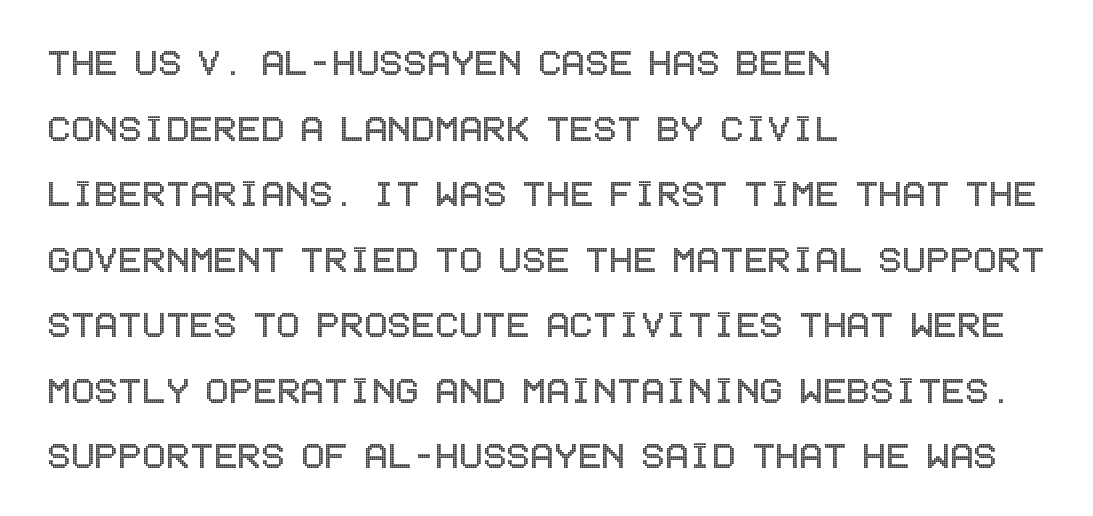
{"italic": "no", "width": "condensed", "x_height": "large", "underline": "no", "align": "left", "line_spacing": "normal", "line_spacing_ratio": 1.49, "letter_spacing": "normal", "letter_spacing_em": 0.0, "glyph_px": 44}
